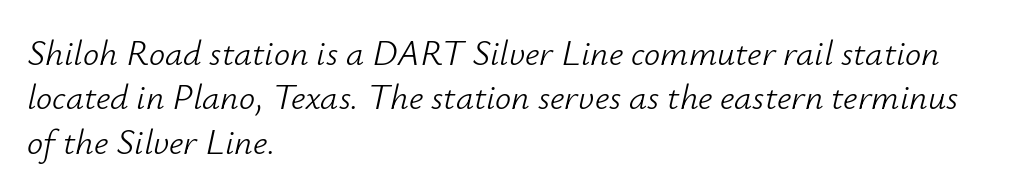
{"italic": "yes", "lean": "right", "slant_degrees": 12, "bold": "no", "weight": "light", "width": "normal", "stroke_contrast": "low", "x_height": "small", "monospaced": "no", "underline": "no", "align": "left", "line_spacing_ratio": 1.23, "letter_spacing": "normal", "letter_spacing_em": 0.0, "glyph_px": 36}
